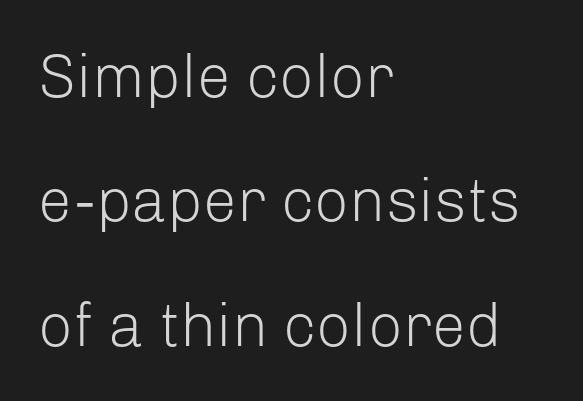
{"serif": "no", "italic": "no", "bold": "no", "weight": "light", "width": "normal", "stroke_contrast": "low", "x_height": "medium", "monospaced": "no", "underline": "no", "align": "left", "line_spacing": "loose", "line_spacing_ratio": 2.04, "letter_spacing": "normal", "letter_spacing_em": 0.0, "glyph_px": 61}
